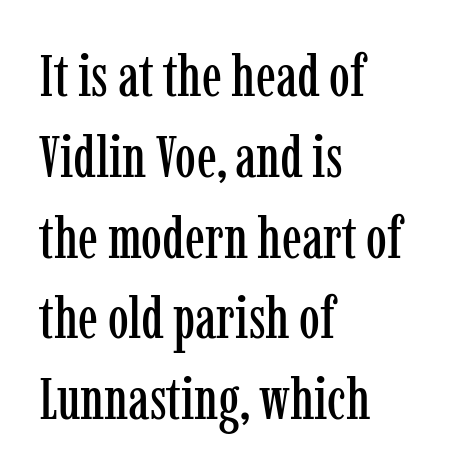
The lines in this sample share a left origin and differ only in where they stop. Spacing verdict: proportional, widths tailored to each character. Posture: vertical. In terms of letterspacing, this is plain default setting.
